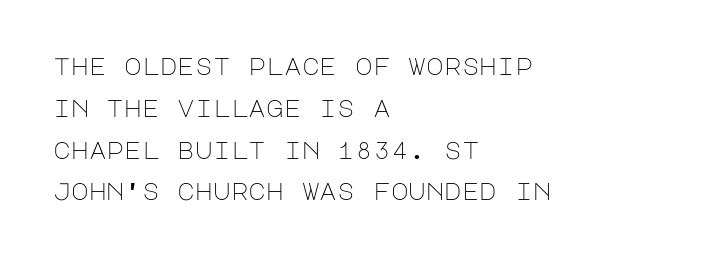
{"italic": "no", "bold": "no", "underline": "no", "align": "left", "line_spacing_ratio": 1.74, "letter_spacing": "normal", "letter_spacing_em": 0.0, "glyph_px": 24}
